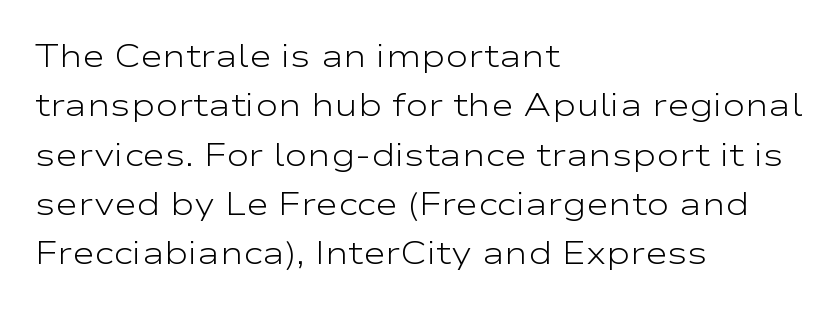
Q: Is the text bold? A: No.
Q: Is the text italic (slanted)? A: No, it is upright.
Q: Is the typeface a serif or a sans-serif typeface? A: Sans-serif.
Q: Is the text underlined? A: No.
Q: How is the paragraph aligned? A: Left-aligned.
Q: Is the spacing between letters normal or unusually wide? A: Normal.
Q: Is the spacing between lines tight, normal or loose? A: Normal.
Q: Width (condensed, normal, or wide)? A: Wide.
Q: Stroke contrast? A: Low.
Q: x-height? A: Medium.
Q: Monospaced? A: No.
